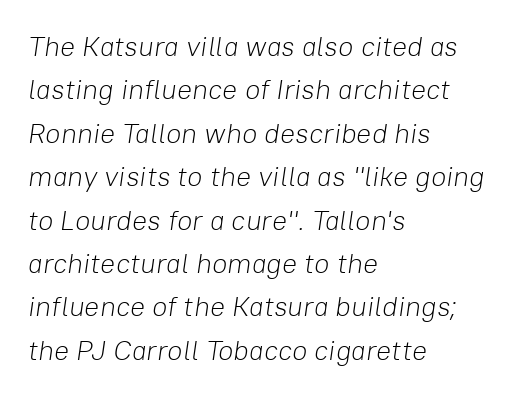
Nobody touched the tracking dial on this one. The whole block is typeset with a tilt. Varying glyph widths throughout — classic text-font behaviour. Successive baselines arrive at the customary interval. The gap between lines stays unmarked.
